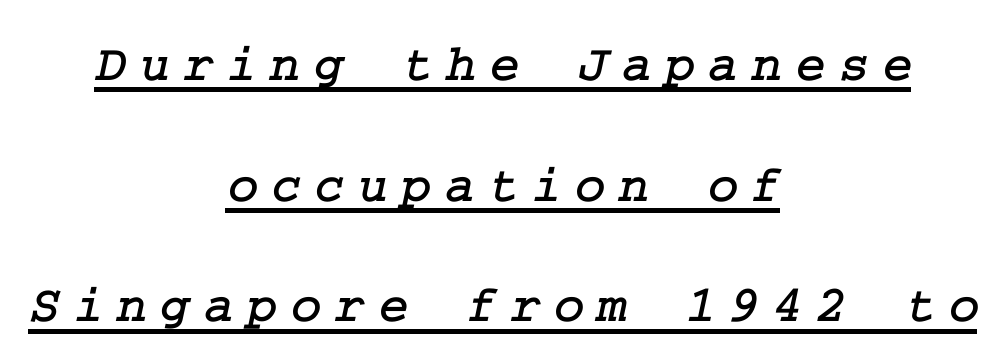
The image shows 52 px serif type; set centered, loose line spacing (2.32x), unusually wide letter spacing (+0.25 em), underlined; low stroke contrast and a medium x-height.
